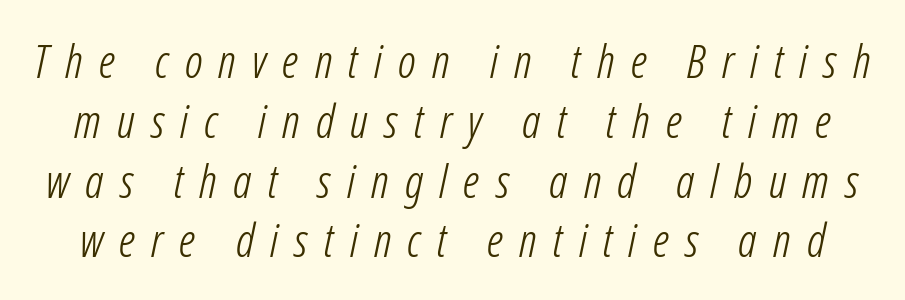
{"italic": "yes", "lean": "right", "slant_degrees": 12, "bold": "no", "weight": "light", "width": "condensed", "stroke_contrast": "low", "x_height": "medium", "monospaced": "no", "underline": "no", "line_spacing": "normal", "line_spacing_ratio": 1.3, "letter_spacing": "wide", "letter_spacing_em": 0.35, "glyph_px": 46}
